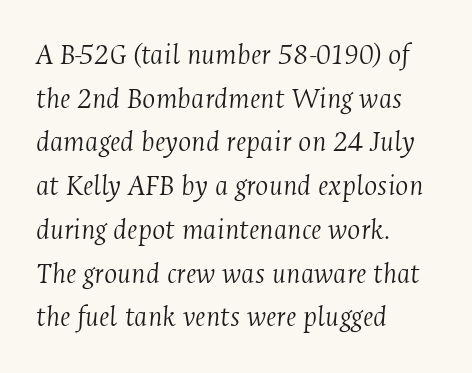
The image shows 31 px light, condensed serif type, italic (leaning right); set left-aligned, normal line spacing (1.41x), normal letter spacing, not underlined; medium stroke contrast and a medium x-height.
